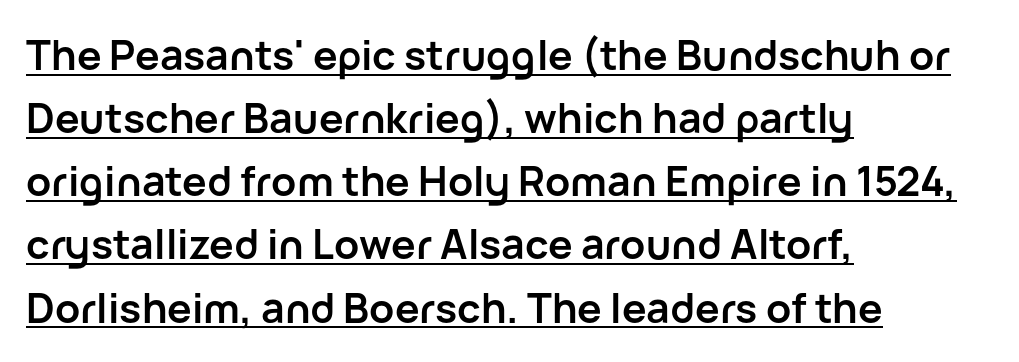
You could call the tracking neutral — neither tight nor loose. A typesetter would label this face a sans. Regular leading. Does the lettering tilt? It doesn't — this is upright.
